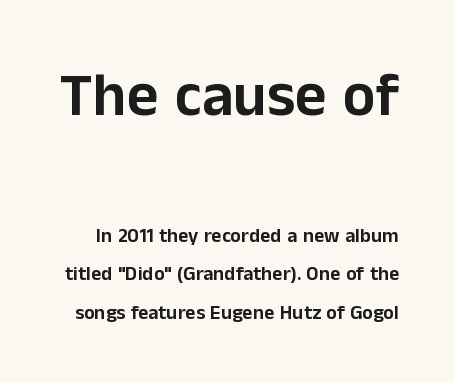
The image shows 61 px sans-serif type, upright; set loose line spacing (1.93x), normal letter spacing, not underlined; the first (top) block is 3.05x larger; low stroke contrast and a medium x-height.
